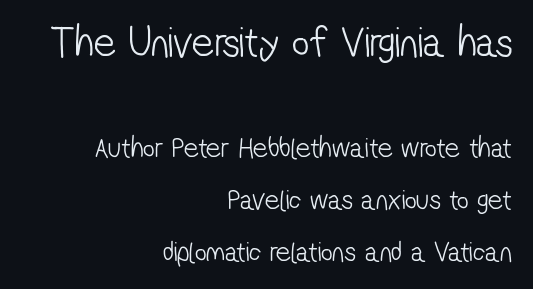
Q: Is the text bold? A: No.
Q: Is the typeface a serif or a sans-serif typeface? A: Sans-serif.
Q: Is the text underlined? A: No.
Q: How is the paragraph aligned? A: Right-aligned.
Q: Is the spacing between letters normal or unusually wide? A: Normal.
Q: Which block of text is set in a larger size, the first (top) or the second (bottom)? A: The first (top) one.
Q: Width (condensed, normal, or wide)? A: Condensed.
Q: Stroke contrast? A: Low.
Q: x-height? A: Medium.
Q: Monospaced? A: No.
